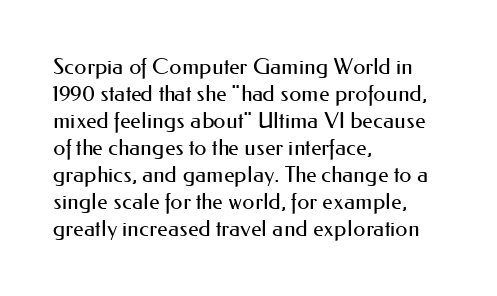
{"italic": "no", "bold": "no", "underline": "no", "align": "left", "line_spacing_ratio": 1.23, "letter_spacing": "normal", "letter_spacing_em": 0.0, "glyph_px": 22}
